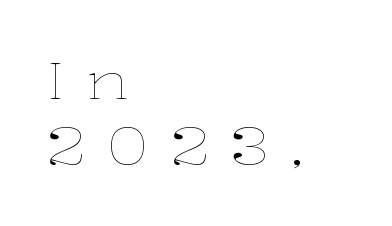
{"italic": "no", "bold": "no", "weight": "thin", "width": "wide", "stroke_contrast": "low", "x_height": "medium", "monospaced": "no", "underline": "no", "align": "left", "line_spacing": "normal", "line_spacing_ratio": 1.31, "letter_spacing": "wide", "letter_spacing_em": 0.42, "glyph_px": 50}
